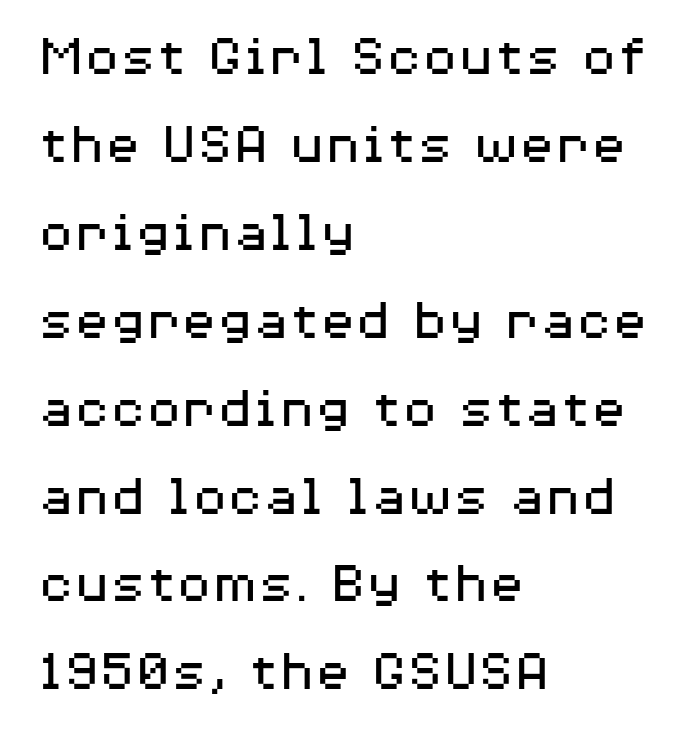
{"serif": "no", "italic": "no", "bold": "no", "weight": "regular", "width": "wide", "stroke_contrast": "medium", "x_height": "medium", "monospaced": "no", "underline": "no", "align": "left", "line_spacing": "normal", "line_spacing_ratio": 1.49, "letter_spacing": "normal", "letter_spacing_em": 0.0, "glyph_px": 59}
